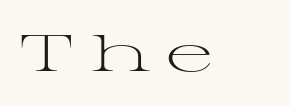
The image shows 51 px light, wide serif type, upright; set unusually wide letter spacing (+0.31 em), not underlined; medium stroke contrast and a medium x-height.
